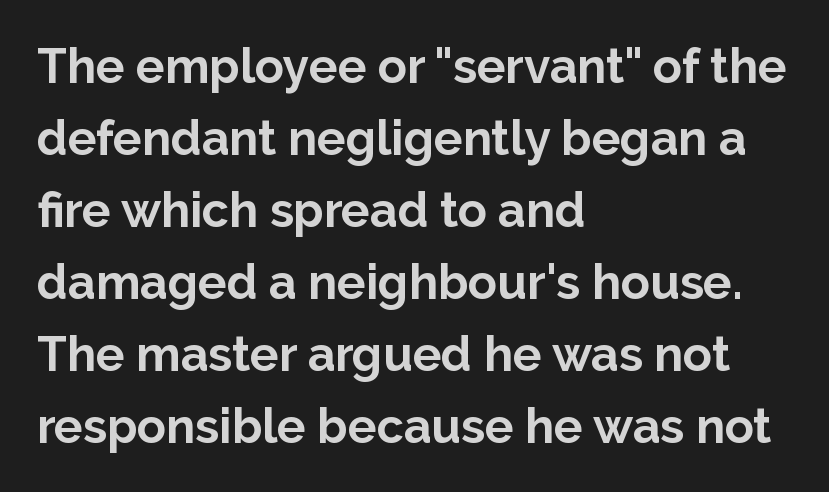
Designer's note — italics off, roman on. Reading down the column, the eye jumps a familiar distance to each next line. Is the letter spacing exaggerated? No — it looks like the ordinary default. The passage shown is not underscored anywhere. Varying glyph widths throughout — classic text-font behaviour.
